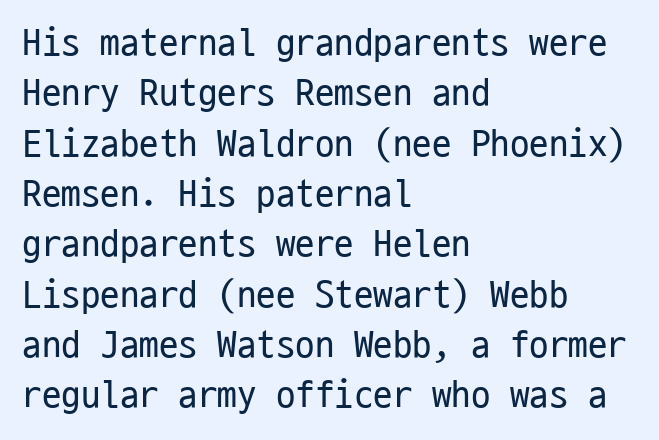
Q: Is the text bold? A: No.
Q: Is the text italic (slanted)? A: No, it is upright.
Q: Is the typeface a serif or a sans-serif typeface? A: Sans-serif.
Q: Is the text underlined? A: No.
Q: How is the paragraph aligned? A: Left-aligned.
Q: Is the spacing between letters normal or unusually wide? A: Normal.
Q: Is the spacing between lines tight, normal or loose? A: Normal.
Q: Width (condensed, normal, or wide)? A: Condensed.
Q: Stroke contrast? A: Low.
Q: x-height? A: Medium.
Q: Monospaced? A: Yes.
